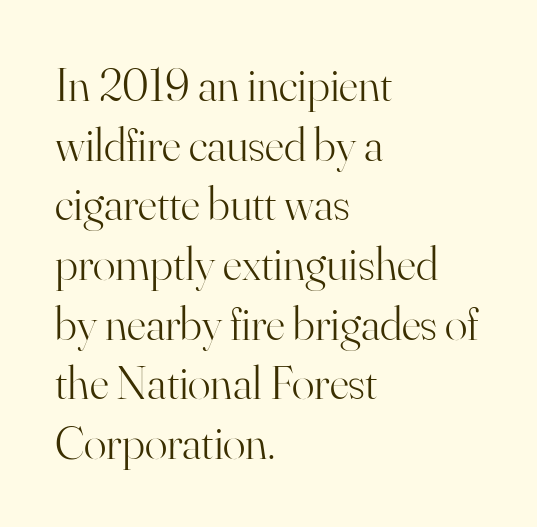
The image shows 47 px light serif type, upright; set left-aligned, normal line spacing (1.27x), normal letter spacing, not underlined; high stroke contrast and a small x-height.
